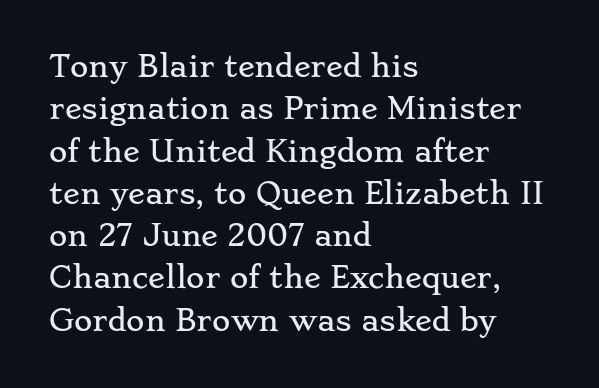
Q: Is the text italic (slanted)? A: No, it is upright.
Q: Is the typeface a serif or a sans-serif typeface? A: Serif.
Q: Is the text underlined? A: No.
Q: How is the paragraph aligned? A: Left-aligned.
Q: Is the spacing between letters normal or unusually wide? A: Normal.
Q: Is the spacing between lines tight, normal or loose? A: Normal.
Q: Width (condensed, normal, or wide)? A: Wide.
Q: Stroke contrast? A: Low.
Q: x-height? A: Small.
Q: Monospaced? A: No.
